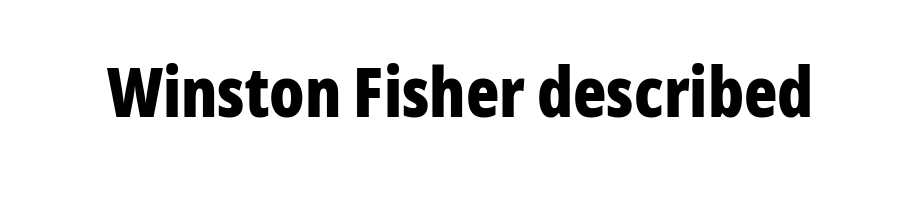
{"serif": "no", "italic": "no", "bold": "yes", "weight": "bold", "width": "condensed", "stroke_contrast": "low", "x_height": "medium", "monospaced": "no", "underline": "no", "letter_spacing": "normal", "letter_spacing_em": 0.0, "glyph_px": 69}
